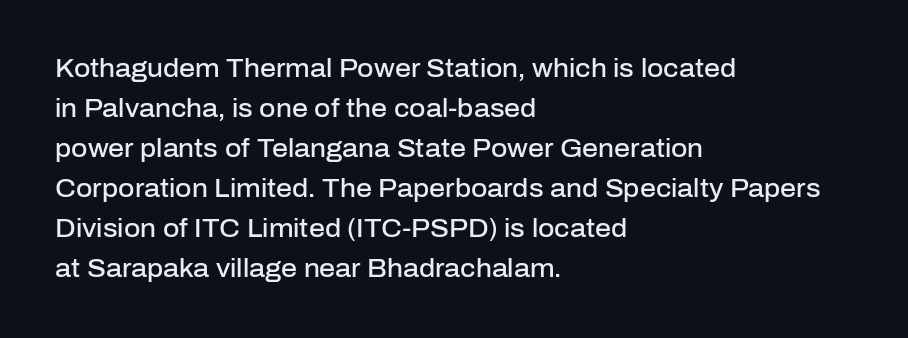
Each glyph is drawn with semibold strokes, heavier than normal yet not fully bold. Students, note that the glyphs here touch the page at normal intervals. Posture: vertical. A classic flush-left, rag-right setting is used for this passage. Does the leading feel generous? No, just average. Descenders hang freely into open space.
